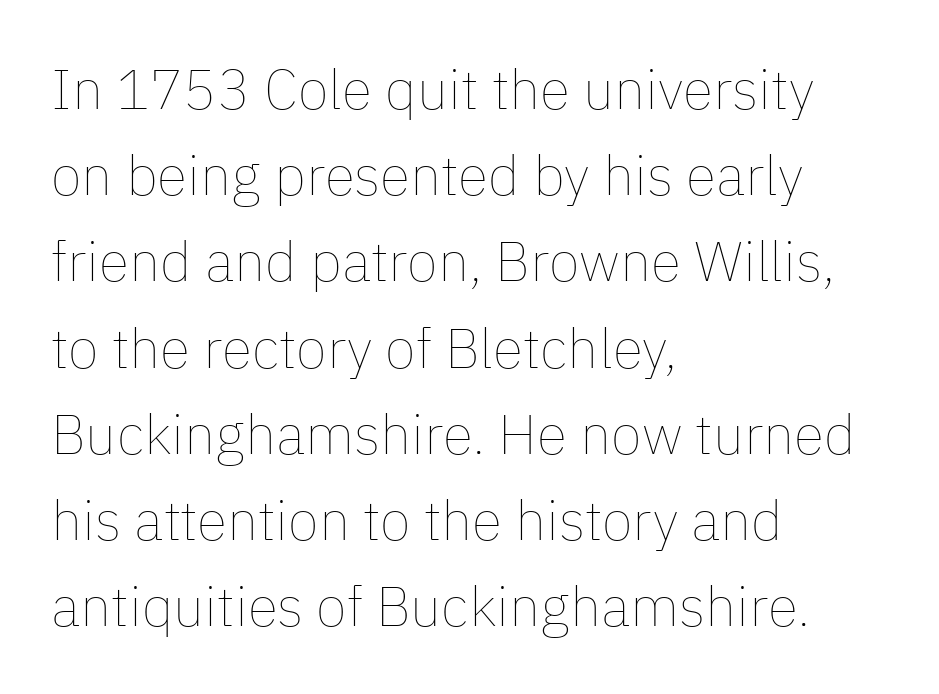
Notice how the stems are strictly vertical — no italics here. Leading: standard. The glyphs are unaccompanied by any horizontal stroke below them. This rendering uses left alignment, leaving the right contour irregular. The tracking reads as untouched default to a designer's eye.
